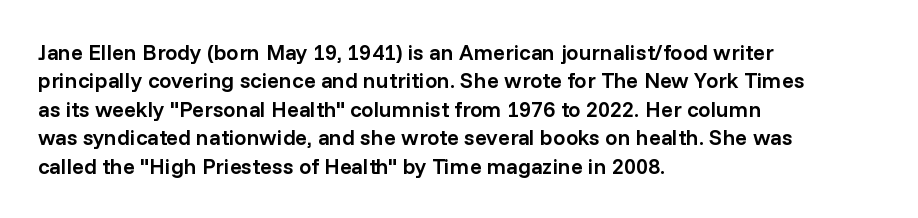
Q: Is the text bold? A: Semi-bold.
Q: Is the text italic (slanted)? A: No, it is upright.
Q: Is the text underlined? A: No.
Q: How is the paragraph aligned? A: Left-aligned.
Q: Is the spacing between letters normal or unusually wide? A: Normal.
Q: Is the spacing between lines tight, normal or loose? A: Normal.
